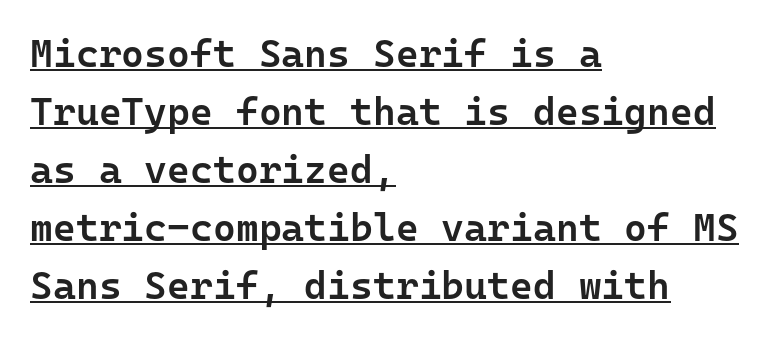
Q: Is the text bold? A: Semi-bold.
Q: Is the text italic (slanted)? A: No, it is upright.
Q: Is the typeface a serif or a sans-serif typeface? A: Sans-serif.
Q: Is the text underlined? A: Yes.
Q: How is the paragraph aligned? A: Left-aligned.
Q: Is the spacing between letters normal or unusually wide? A: Normal.
Q: Is the spacing between lines tight, normal or loose? A: Normal.
Q: Width (condensed, normal, or wide)? A: Normal.
Q: Stroke contrast? A: Low.
Q: x-height? A: Medium.
Q: Monospaced? A: Yes.
